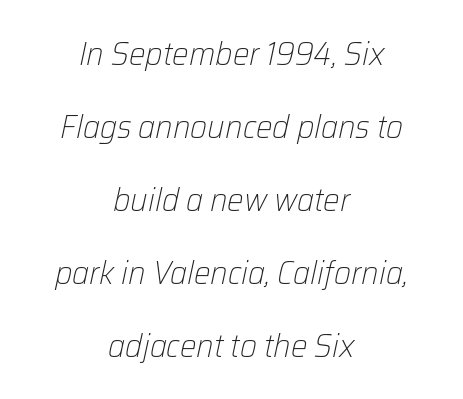
Line starts and ends both wander, symmetrically. Notice how the stems are inclined rather than vertical — that's the hallmark of italics. Looks like regular typesetting: each glyph gets only the width it needs. Observe the ordinary spacing: letters are neighbours, not strangers. The strip under each line holds only bare page. This block would shrink considerably if given ordinary leading; it's expanded now.
